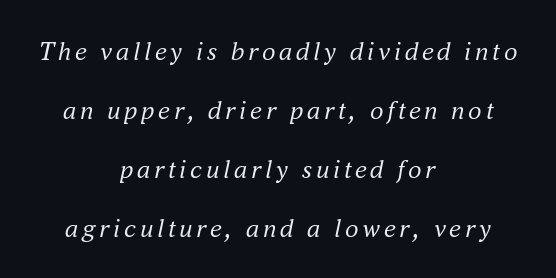
{"italic": "yes", "lean": "right", "slant_degrees": 16, "bold": "no", "underline": "no", "align": "center", "line_spacing": "loose", "line_spacing_ratio": 2.18, "glyph_px": 27}
